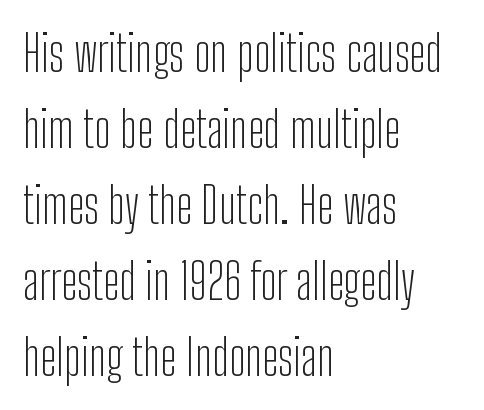
{"serif": "no", "italic": "no", "bold": "no", "weight": "light", "width": "condensed", "stroke_contrast": "low", "x_height": "medium", "monospaced": "no", "underline": "no", "align": "left", "line_spacing": "normal", "line_spacing_ratio": 1.55, "letter_spacing": "normal", "letter_spacing_em": 0.0, "glyph_px": 49}
